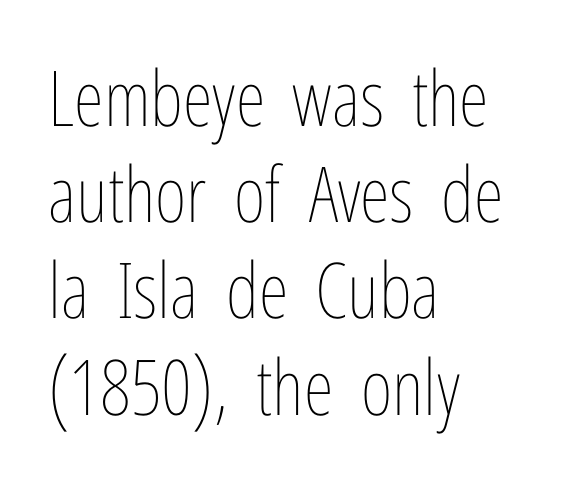
Stems and bowls with no extra thickness — not bold. Tall strokes in this sample are plumb rather than angled. Character widths vary here, with narrow letters taking less room than wide ones. Each row of text sits above clean, open space.
